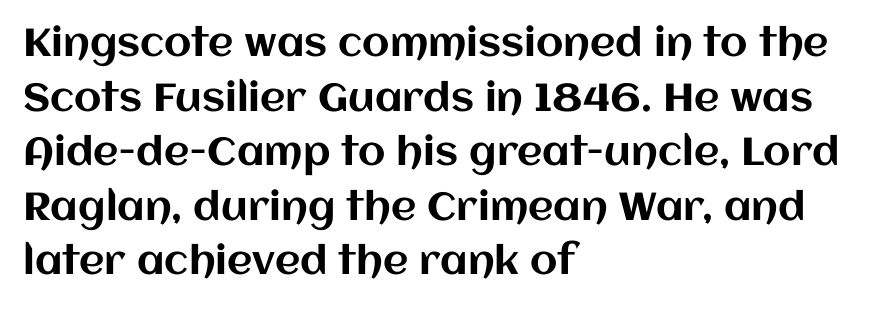
{"italic": "no", "width": "normal", "stroke_contrast": "medium", "x_height": "large", "monospaced": "no", "underline": "no", "align": "left", "line_spacing": "normal", "line_spacing_ratio": 1.4, "letter_spacing": "normal", "letter_spacing_em": 0.0, "glyph_px": 39}
